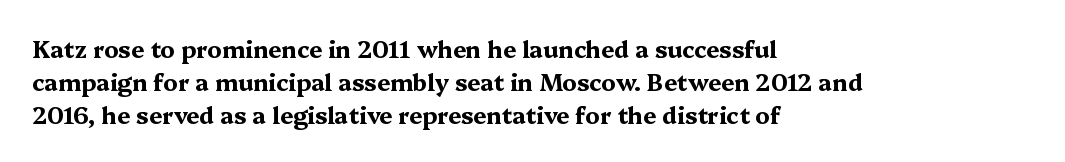
The gaps between neighbouring characters are ordinary and unremarkable. A dark, heavy texture on the line: the type is bold. Leftover space on each line is placed entirely after the last word. Reading down the column, the eye jumps a familiar distance to each next line. This is the regular roman posture of the typeface.
